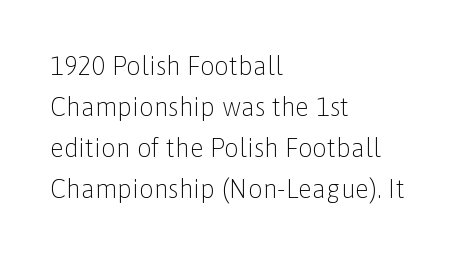
Q: Is the text bold? A: No.
Q: Is the text italic (slanted)? A: No, it is upright.
Q: Is the text underlined? A: No.
Q: How is the paragraph aligned? A: Left-aligned.
Q: Is the spacing between letters normal or unusually wide? A: Normal.
Q: Is the spacing between lines tight, normal or loose? A: Normal.
